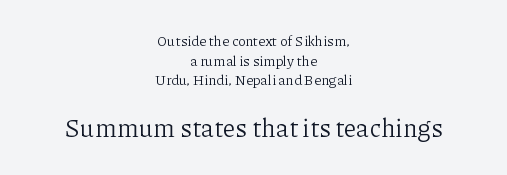
The image shows 25 px text type, upright; set centered, normal line spacing (1.4x), normal letter spacing, not underlined; the second (bottom) block is 1.79x larger.
